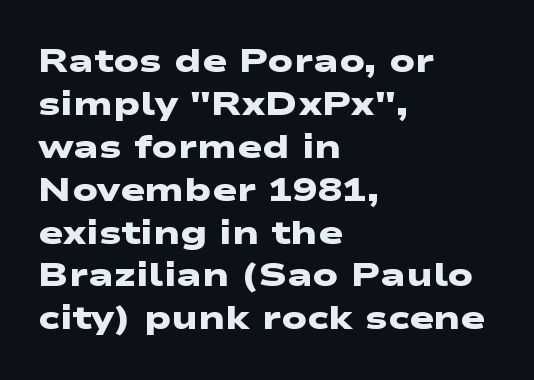
Q: Is the text bold? A: Yes.
Q: Is the typeface a serif or a sans-serif typeface? A: Sans-serif.
Q: Is the text underlined? A: No.
Q: How is the paragraph aligned? A: Left-aligned.
Q: Is the spacing between letters normal or unusually wide? A: Normal.
Q: Is the spacing between lines tight, normal or loose? A: Normal.
Q: Width (condensed, normal, or wide)? A: Wide.
Q: Stroke contrast? A: Low.
Q: x-height? A: Medium.
Q: Monospaced? A: No.
